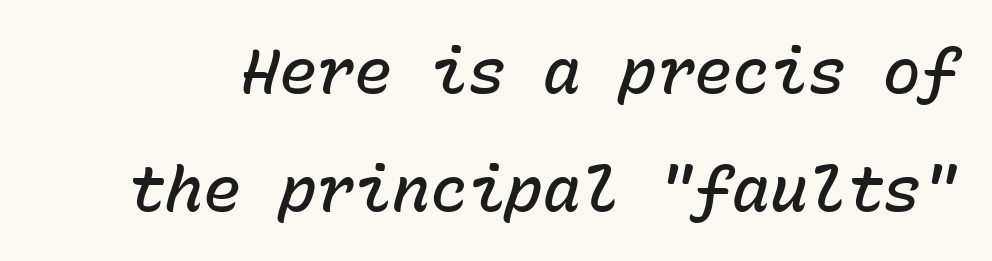
{"italic": "yes", "lean": "right", "slant_degrees": 15, "bold": "semi", "weight": "semibold", "width": "normal", "stroke_contrast": "low", "x_height": "medium", "monospaced": "yes", "underline": "no", "line_spacing_ratio": 1.88, "letter_spacing": "normal", "letter_spacing_em": 0.0, "glyph_px": 63}
